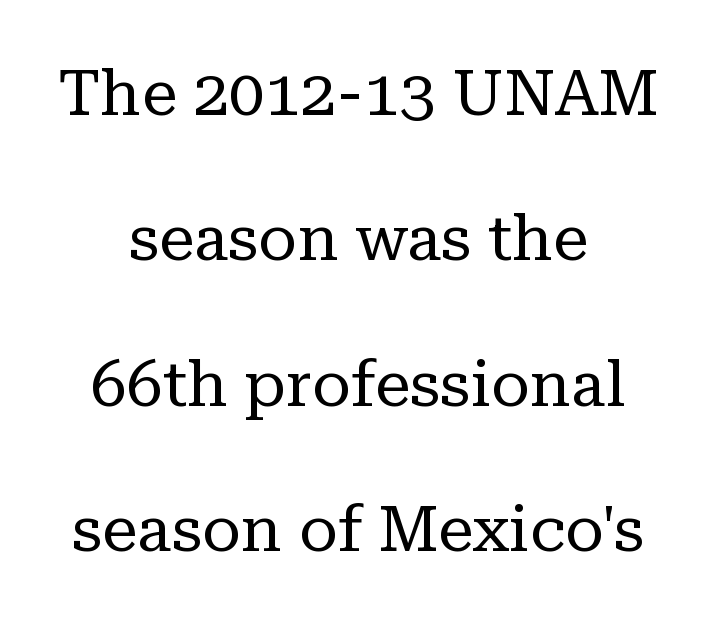
{"serif": "yes", "italic": "no", "bold": "no", "weight": "regular", "width": "normal", "stroke_contrast": "low", "x_height": "medium", "monospaced": "no", "underline": "no", "align": "center", "line_spacing": "loose", "line_spacing_ratio": 2.27, "letter_spacing": "normal", "letter_spacing_em": 0.0, "glyph_px": 64}
